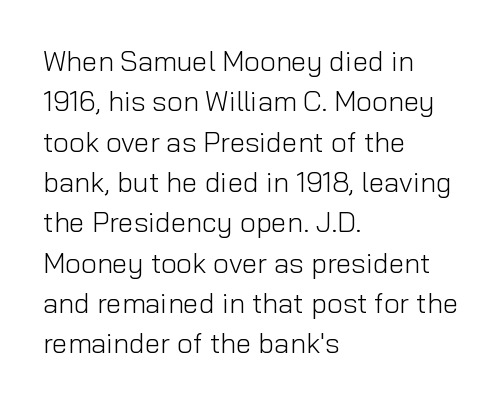
Style check: upright. Font category for this specimen: sans-serif. Regarding leading, the lines here are spaced in the standard way. Stroke thickness stays within the range of a standard reading face or lighter. The lines are quadded left.
